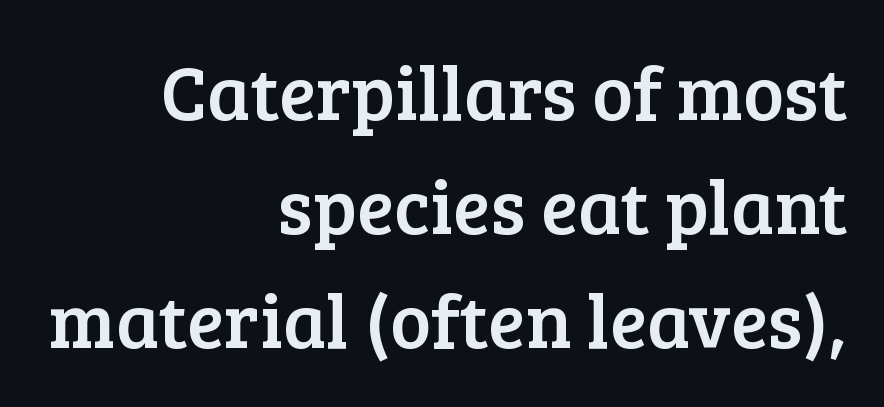
The image shows 77 px serif type, upright; set right-aligned, normal line spacing (1.48x), normal letter spacing, not underlined; low stroke contrast and a medium x-height.
